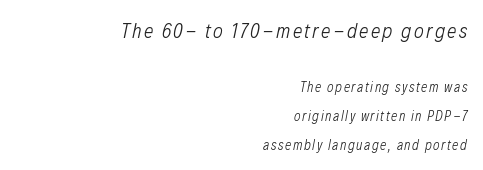
Q: Is the text bold? A: No.
Q: Is the text italic (slanted)? A: Yes, it leans right by about 12 degrees.
Q: Is the text underlined? A: No.
Q: How is the paragraph aligned? A: Right-aligned.
Q: Is the spacing between lines tight, normal or loose? A: Loose.
Q: Which block of text is set in a larger size, the first (top) or the second (bottom)? A: The first (top) one.
